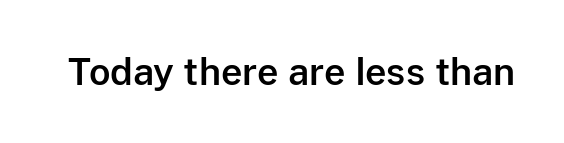
The image shows 37 px sans-serif type, upright; set normal letter spacing, not underlined; low stroke contrast and a medium x-height.
